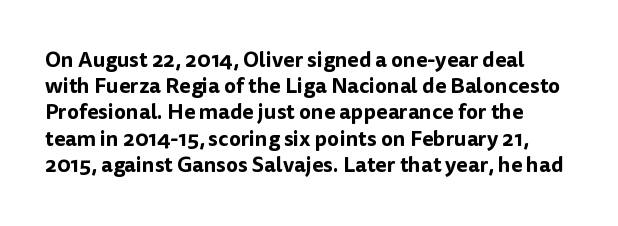
{"italic": "no", "underline": "no", "line_spacing": "normal", "line_spacing_ratio": 1.25, "letter_spacing": "normal", "letter_spacing_em": 0.0, "glyph_px": 21}
